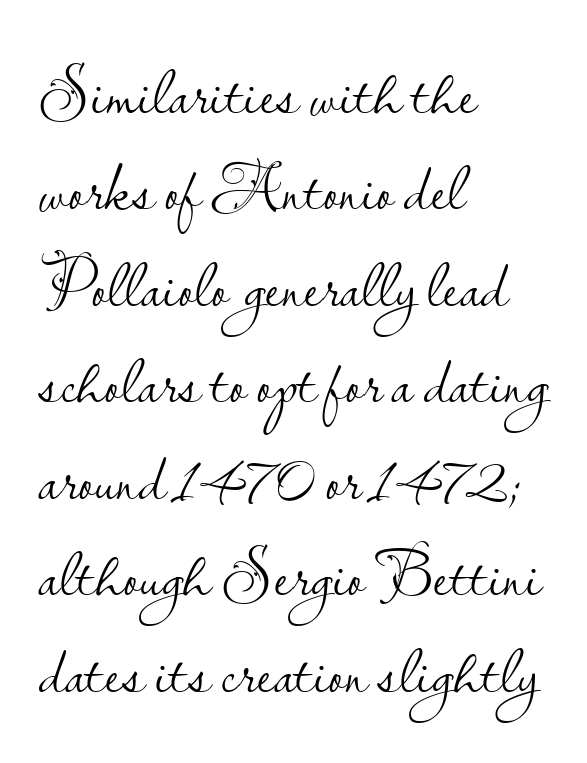
No extra ink here — the face is not bold. Inter-character spacing is left at the font's built-in metrics. Note the varied advance widths — an 'i' is clearly narrower than an 'm'. Words float on clear page, feet unadorned. Serifs: no, the terminals of the letterforms are clean.
